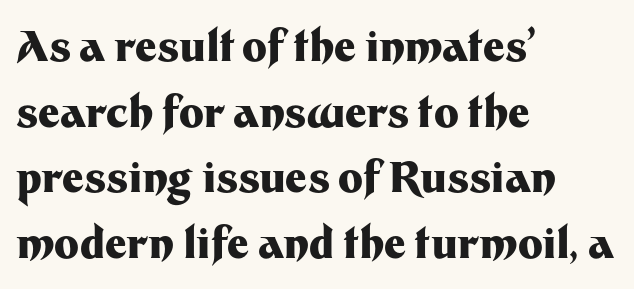
The lines sit at an ordinary, default distance from one another. Is this a fixed-width face? No — the glyphs have proportional, varying widths. A full-strength bold gives these letters their thick strokes. To sum up the face: it is a sans, with no serifs. In terms of letterspacing, this is plain default setting. One-word summary of the alignment: left.
